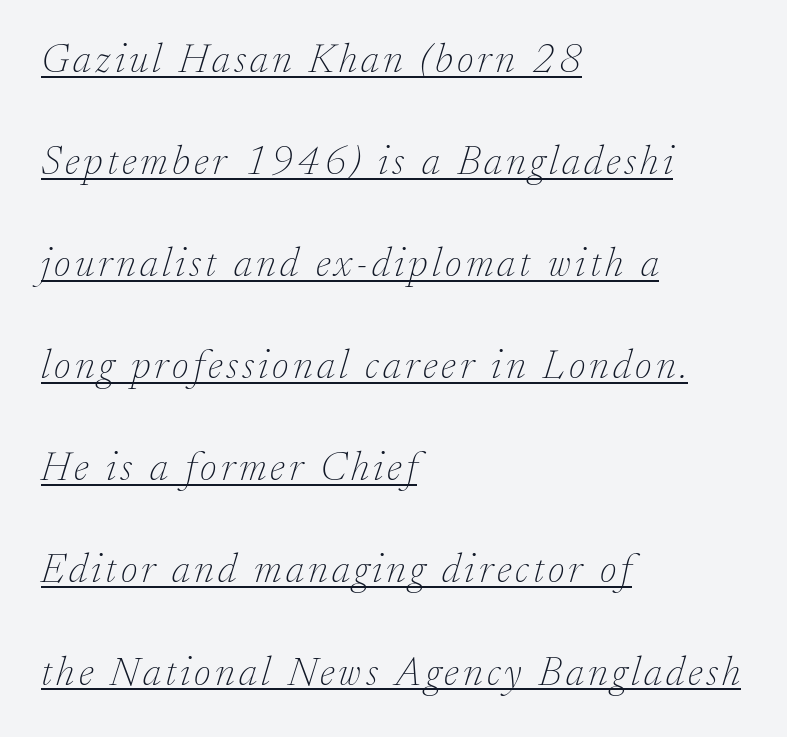
These glyphs show unthickened strokes, regular width or finer. Italic: yes, the glyphs are oblique. Underlining? Definitely there. Varying glyph widths throughout — classic text-font behaviour. The paragraph shown leans on its left margin. Is there much room between lines? Yes — plenty of vertical air separates them.
